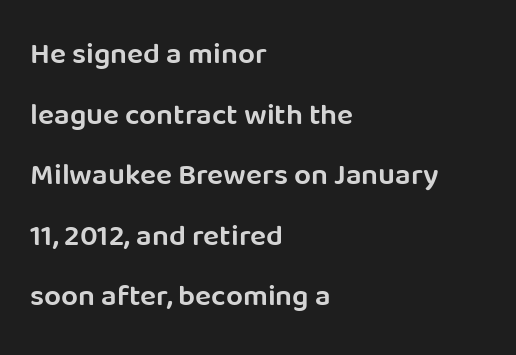
The image shows 30 px semibold sans-serif type, upright; set left-aligned, loose line spacing (2.02x), normal letter spacing, not underlined; low stroke contrast and a large x-height.
